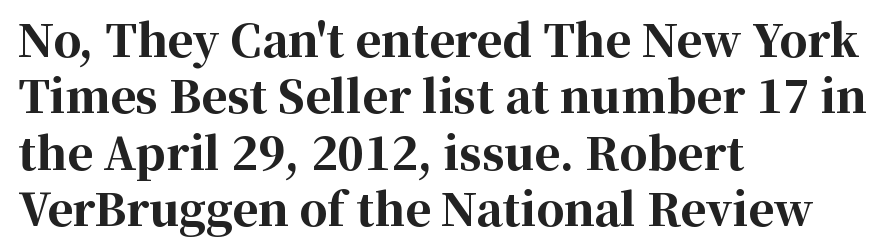
{"serif": "yes", "italic": "no", "bold": "yes", "weight": "bold", "width": "normal", "stroke_contrast": "high", "x_height": "medium", "monospaced": "no", "underline": "no", "align": "left", "line_spacing": "normal", "line_spacing_ratio": 1.28, "letter_spacing": "normal", "letter_spacing_em": 0.0, "glyph_px": 44}
